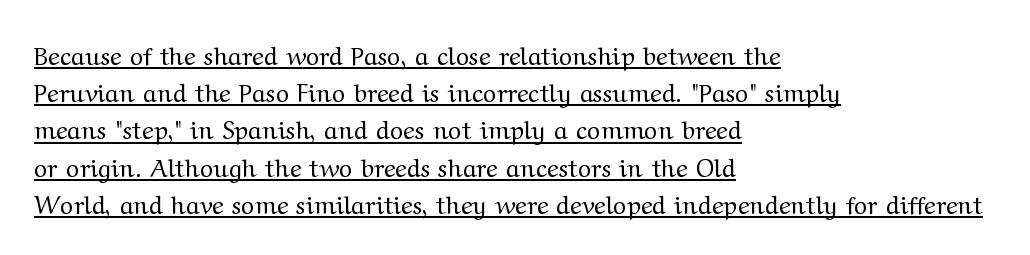
{"italic": "no", "bold": "no", "underline": "yes", "align": "left", "line_spacing": "normal", "line_spacing_ratio": 1.49, "letter_spacing": "normal", "letter_spacing_em": 0.0, "glyph_px": 25}
